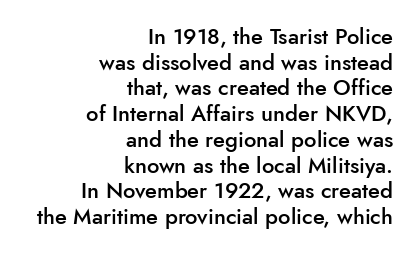
Inter-character spacing is left at the font's built-in metrics. The glyphs are unaccompanied by any horizontal stroke below them. Teacher's note: observe the even right margin — that is flush-right alignment. Does the weight exceed regular? Yes, but only to semibold. Characters remain perfectly vertical along every line.
